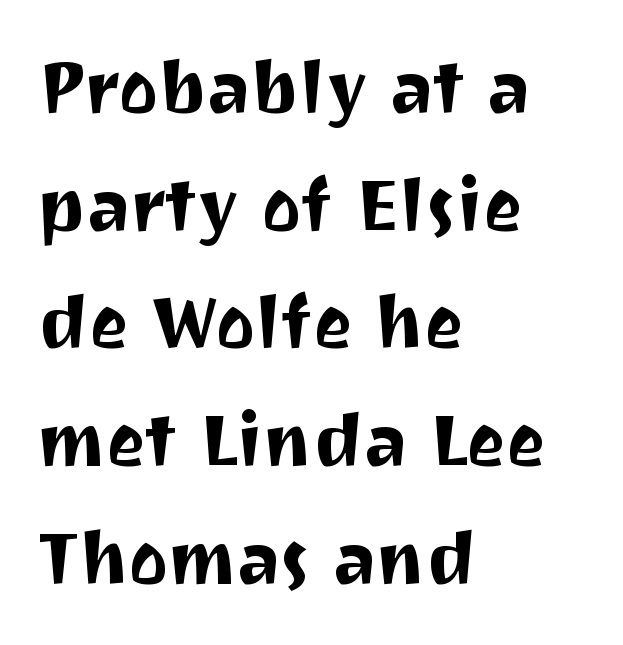
The image shows 74 px sans-serif type, upright; set left-aligned, normal line spacing (1.59x), normal letter spacing, not underlined; medium stroke contrast and a medium x-height.
